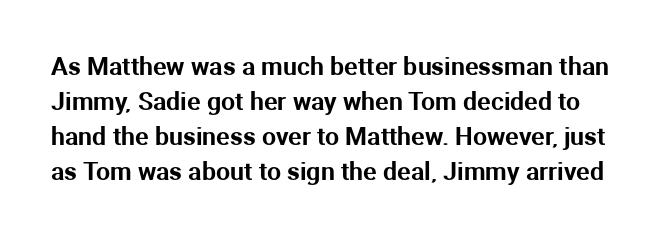
Q: Is the text italic (slanted)? A: No, it is upright.
Q: Is the text underlined? A: No.
Q: Is the spacing between letters normal or unusually wide? A: Normal.
Q: Is the spacing between lines tight, normal or loose? A: Normal.
